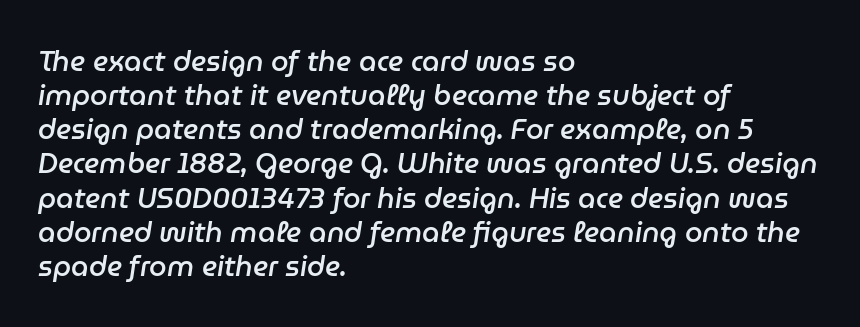
The image shows 28 px semibold type, italic (leaning right); set left-aligned, line spacing 1.22x, normal letter spacing, not underlined; low stroke contrast and a medium x-height.
